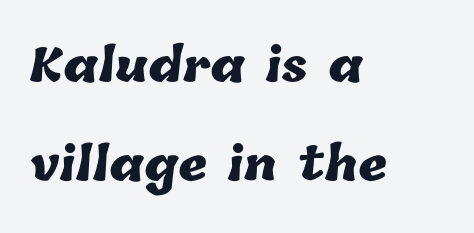
One-word summary of the alignment: left. Think of a printed novel: that variable character pitch is what you see here. Lines of text with bare space underneath. The glyphs have the mass of a bold cut. Horizontal bands of white between lines are thick stripes.
